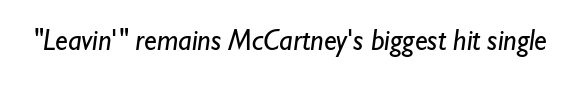
This is sans-serif lettering, the kind often seen on screens and signage. Here the designer chose a conventional face with non-uniform glyph widths. Plain, unruled lines of type. Nothing heavy about these letters — not bold at all. The tracking reads as untouched default to a designer's eye.
